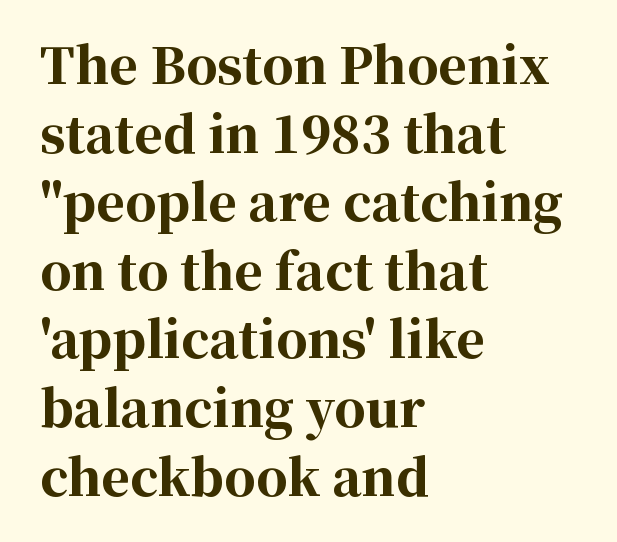
The image shows 49 px bold serif type, upright; set left-aligned, normal line spacing (1.4x), normal letter spacing, not underlined; high stroke contrast and a medium x-height.
